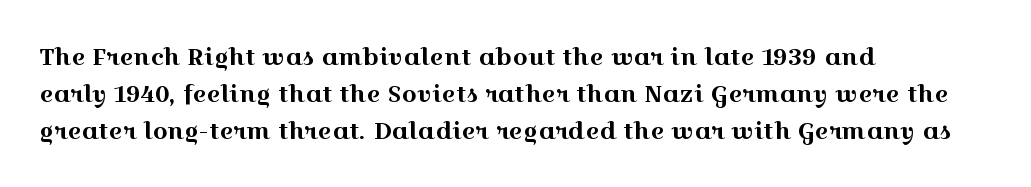
{"italic": "no", "underline": "no", "align": "left", "line_spacing": "normal", "line_spacing_ratio": 1.54, "letter_spacing": "normal", "letter_spacing_em": 0.0, "glyph_px": 24}
